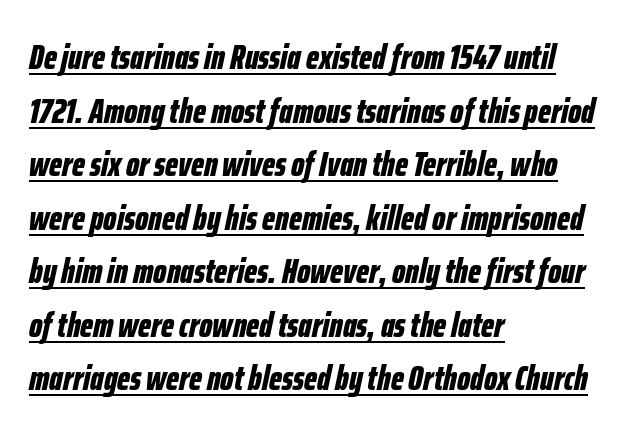
Note the varied advance widths — an 'i' is clearly narrower than an 'm'. How heavy is the stroke? Heavy — this is a bold. The rag falls on the right side of this text block. Glyph-to-glyph distance matches everyday printed text.
